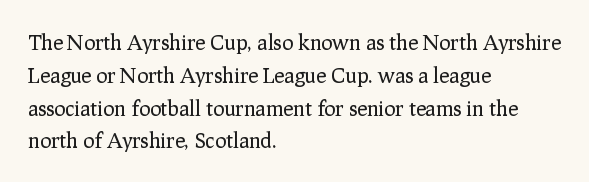
{"italic": "no", "bold": "no", "underline": "no", "align": "left", "line_spacing": "normal", "line_spacing_ratio": 1.56, "letter_spacing": "normal", "letter_spacing_em": 0.0, "glyph_px": 21}
